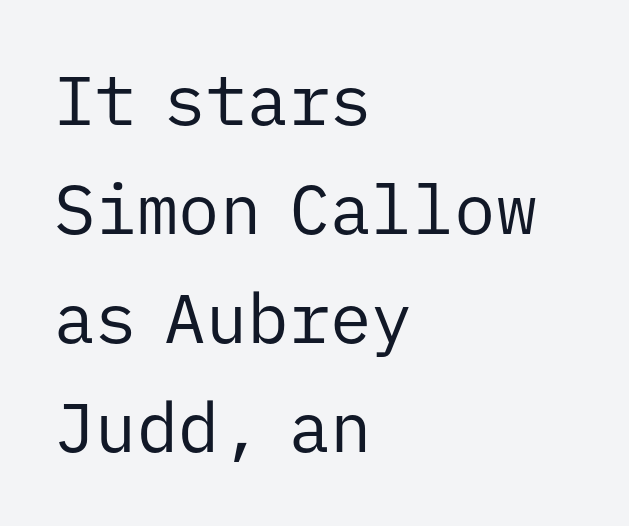
The image shows 69 px regular-weight sans-serif type, upright, monospaced; set left-aligned, normal line spacing (1.58x), normal letter spacing, not underlined; low stroke contrast and a medium x-height.
